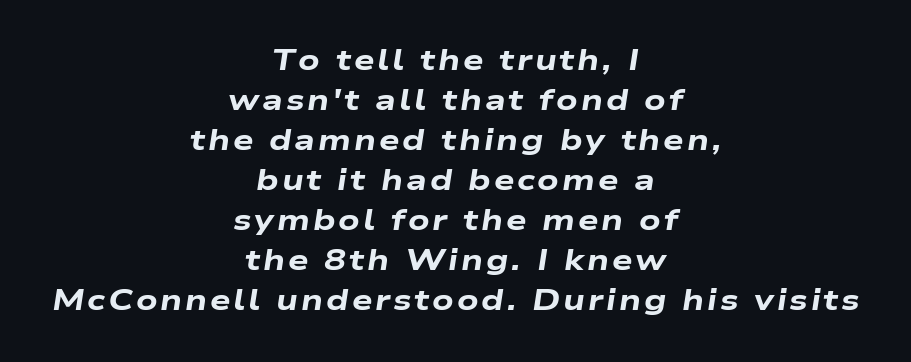
Q: Is the text bold? A: Yes.
Q: Is the text italic (slanted)? A: Yes, it leans right by about 9 degrees.
Q: Is the text underlined? A: No.
Q: How is the paragraph aligned? A: Centered.
Q: Is the spacing between lines tight, normal or loose? A: Normal.
Q: Width (condensed, normal, or wide)? A: Wide.
Q: Stroke contrast? A: Low.
Q: x-height? A: Medium.
Q: Monospaced? A: No.
